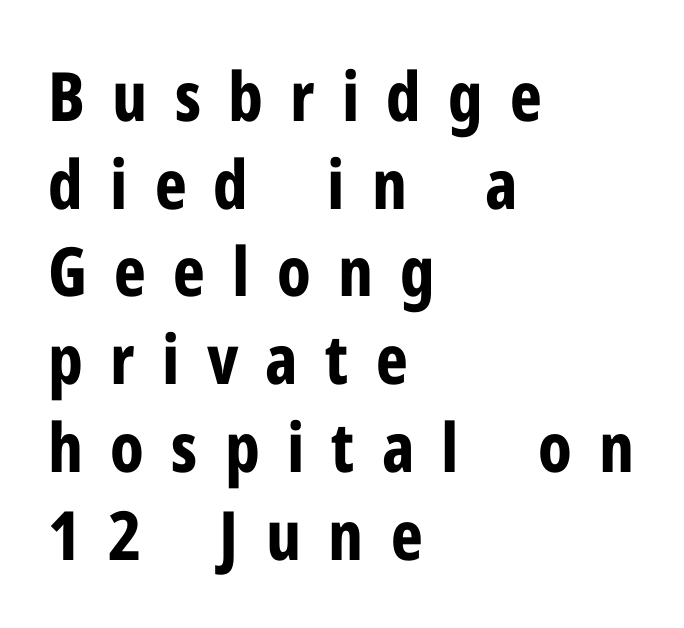
In terms of posture, this sample is upright. The letters advance in unequal steps, a hallmark of proportional type. The face used here is rendered with a markedly widened letterfit. Casual observation: everything's shoved over to the left.
